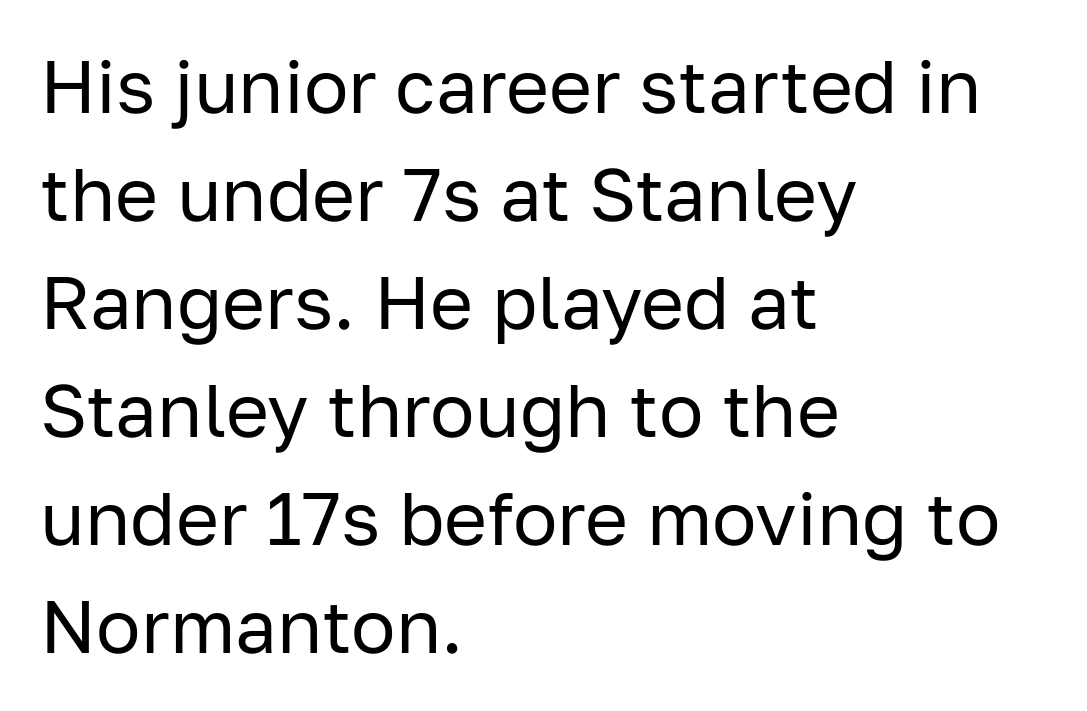
Q: Is the text bold? A: No.
Q: Is the text italic (slanted)? A: No, it is upright.
Q: Is the typeface a serif or a sans-serif typeface? A: Sans-serif.
Q: Is the text underlined? A: No.
Q: How is the paragraph aligned? A: Left-aligned.
Q: Is the spacing between letters normal or unusually wide? A: Normal.
Q: Is the spacing between lines tight, normal or loose? A: Normal.
Q: Width (condensed, normal, or wide)? A: Normal.
Q: Stroke contrast? A: Low.
Q: x-height? A: Medium.
Q: Monospaced? A: No.
